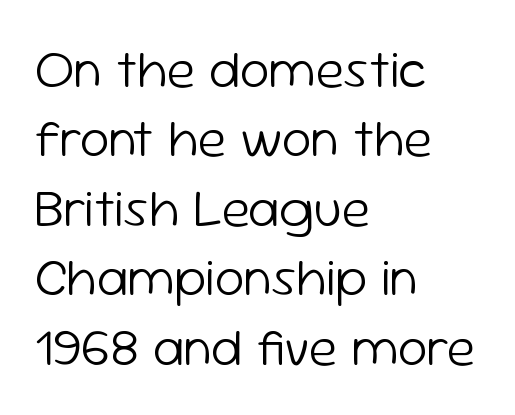
The passage shown stacks its lines at a standard gap. In CSS terms this would be text-align: left. Glance below the letters and you will spot only blank space. I'd call this a sans setting — the letters go barefoot. Letters have the restrained weight of plain body copy at most. Tall strokes in this sample are plumb rather than angled.
